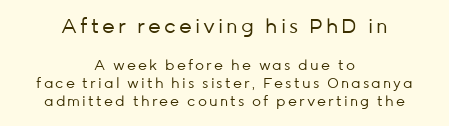
{"italic": "no", "bold": "no", "underline": "no", "align": "center", "line_spacing": "normal", "line_spacing_ratio": 1.27, "larger_block": "first", "size_ratio": 1.43, "glyph_px": 20}
